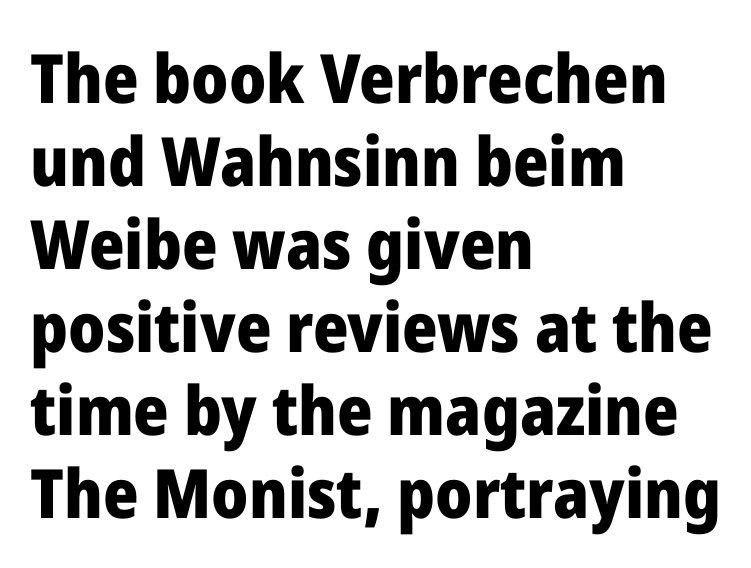
{"serif": "no", "italic": "no", "bold": "yes", "weight": "heavy", "width": "normal", "stroke_contrast": "low", "x_height": "medium", "monospaced": "no", "underline": "no", "align": "left", "line_spacing_ratio": 1.22, "letter_spacing": "normal", "letter_spacing_em": 0.0, "glyph_px": 68}
